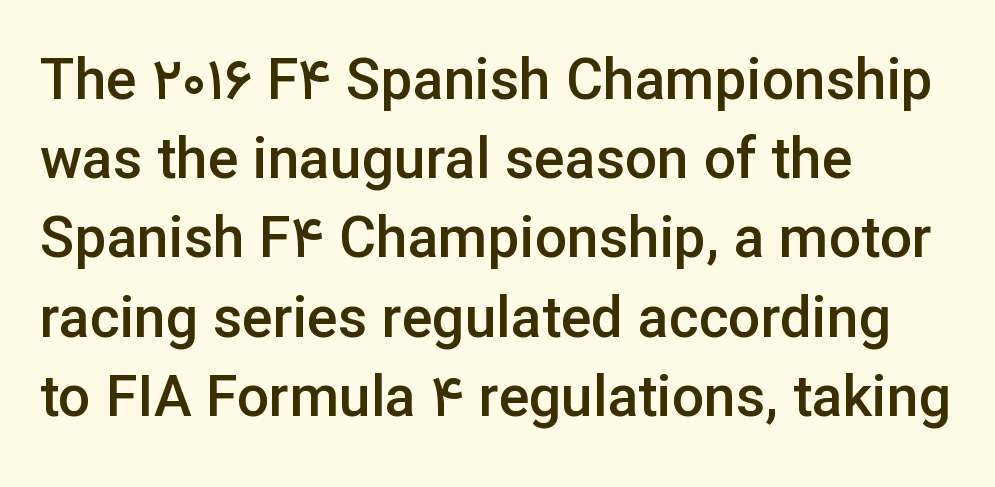
On the weight axis this lands at semibold, roughly 600. Students, note that the glyphs here touch the page at normal intervals. Each letter's strokes conclude bluntly, with no projecting serifs. Italic? Not at all — the glyphs are vertical. Quick note: interline space is typical.
